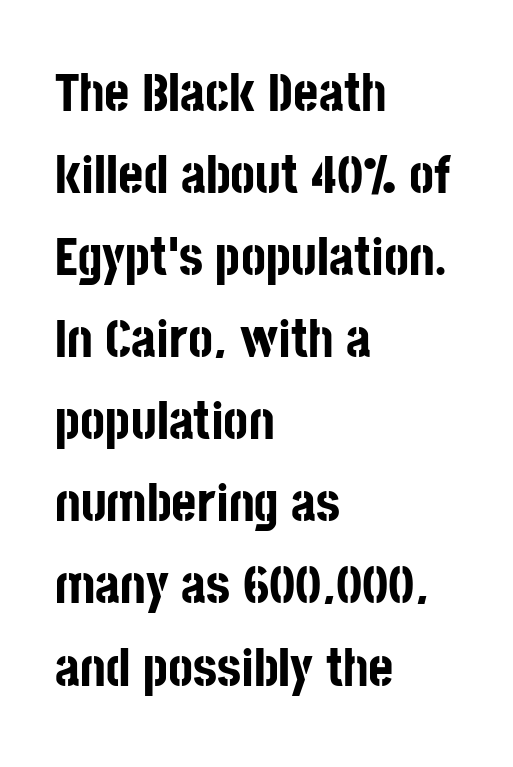
{"serif": "no", "italic": "no", "bold": "yes", "weight": "bold", "width": "condensed", "stroke_contrast": "low", "x_height": "large", "monospaced": "no", "underline": "no", "align": "left", "line_spacing": "normal", "line_spacing_ratio": 1.52, "letter_spacing": "normal", "letter_spacing_em": 0.0, "glyph_px": 54}
